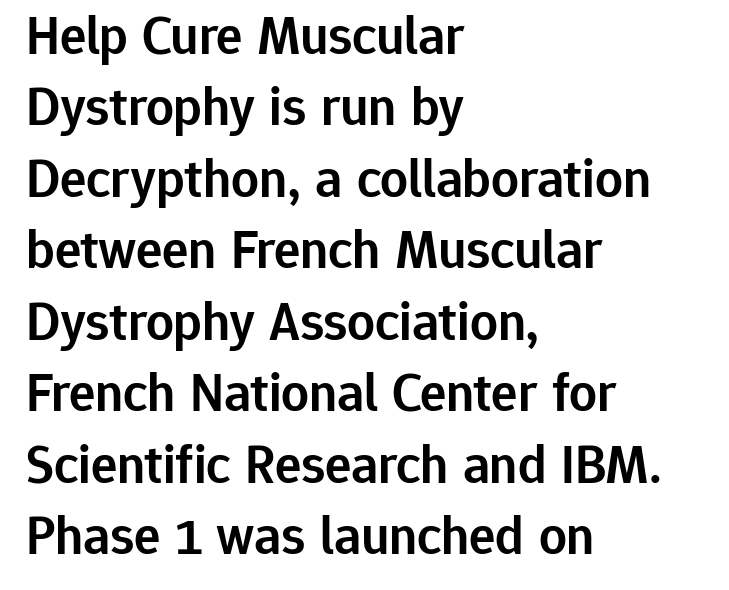
Line spacing here is normal. No extra tracking has been applied to these lines. The text was rendered using a sans face with plain stroke endings. Beneath every word, the page is bare. The type sits square on the baseline with zero lean. The strokes are fattened partway — semibold, not bold.
